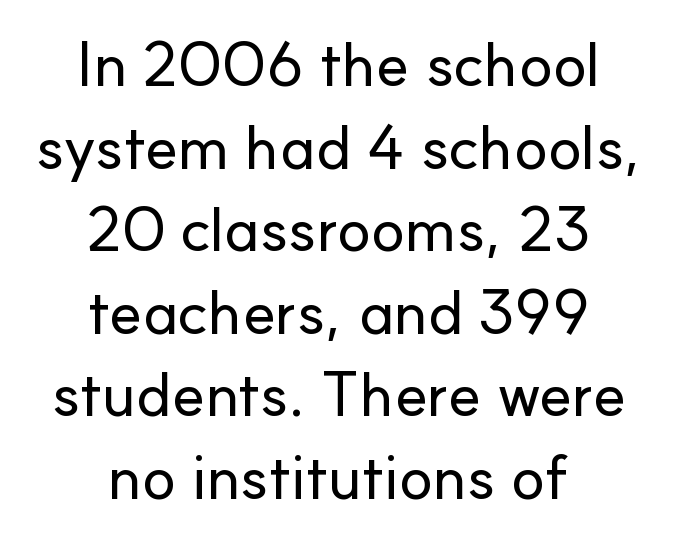
Italic? Not at all — the glyphs are vertical. There is no visible air inserted between adjacent glyphs. The rendering uses a moderate line-height, typical for paragraphs. Beneath every word, the page is bare. Each letter keeps its own natural width here, so spacing adapts to shape.
